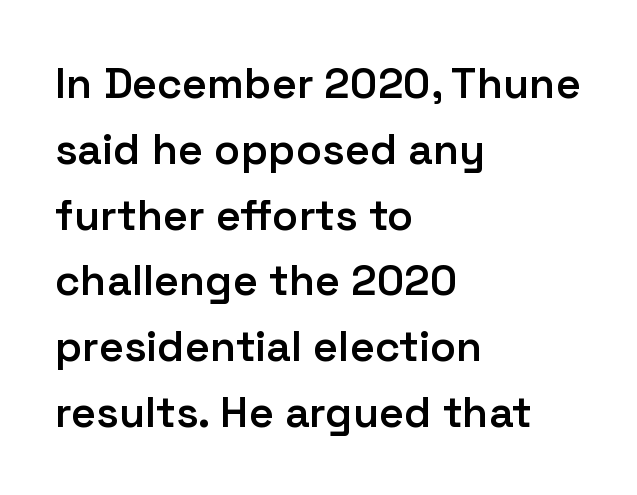
To sum up the face: it is a sans, with no serifs. A somewhat darkened texture: the type is semibold rather than bold. Teacher's note: observe the even left margin — that is flush-left alignment. This block has exactly the height ordinary leading produces.
